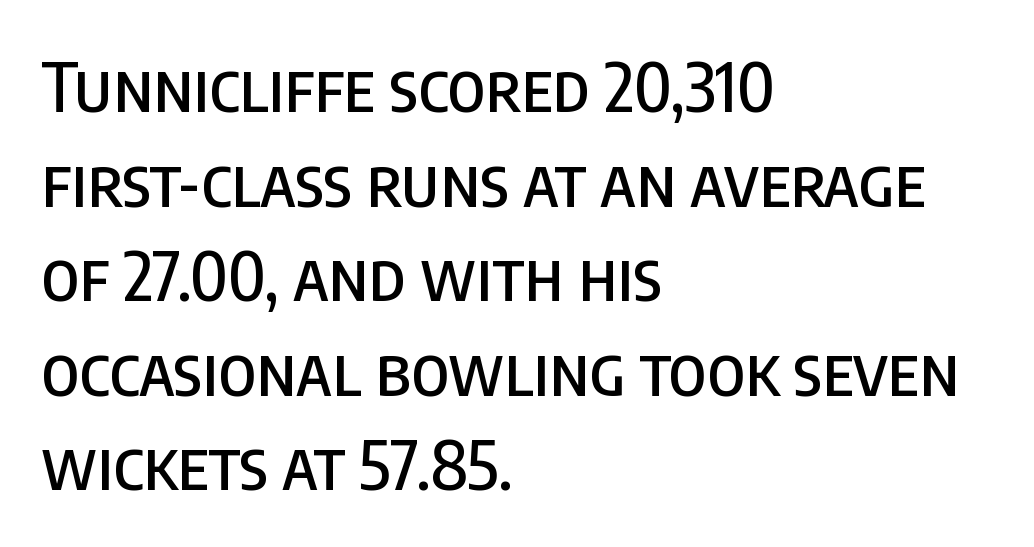
Q: Is the text italic (slanted)? A: No, it is upright.
Q: Is the typeface a serif or a sans-serif typeface? A: Sans-serif.
Q: Is the text underlined? A: No.
Q: How is the paragraph aligned? A: Left-aligned.
Q: Is the spacing between letters normal or unusually wide? A: Normal.
Q: Is the spacing between lines tight, normal or loose? A: Normal.
Q: Width (condensed, normal, or wide)? A: Condensed.
Q: Stroke contrast? A: Low.
Q: x-height? A: Large.
Q: Monospaced? A: No.
